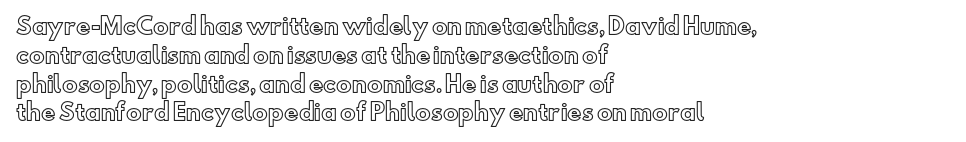
{"italic": "no", "underline": "no", "align": "left", "line_spacing": "normal", "line_spacing_ratio": 1.31, "letter_spacing": "normal", "letter_spacing_em": 0.0, "glyph_px": 22}
